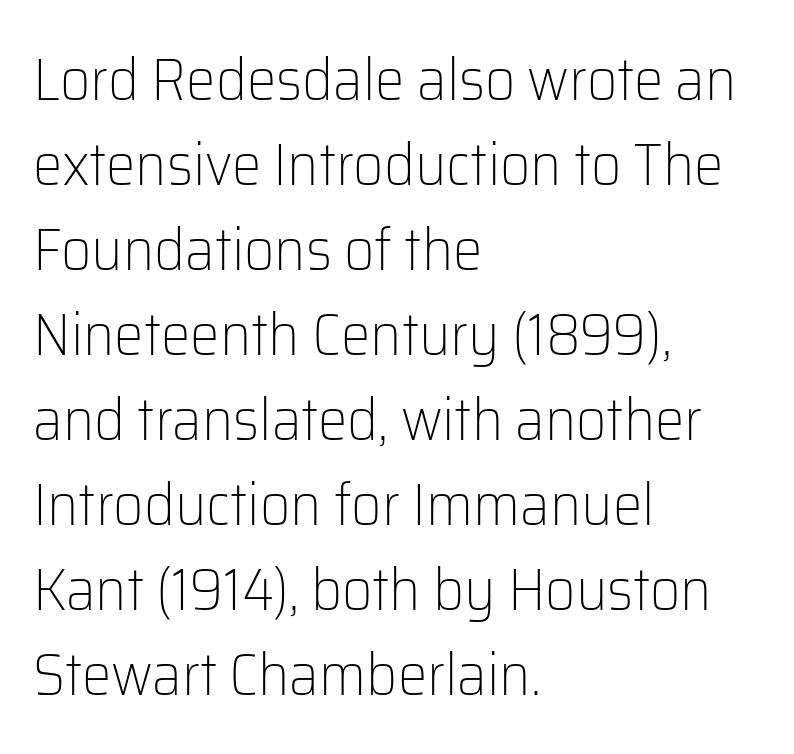
The image shows 59 px light sans-serif type, upright; set left-aligned, normal line spacing (1.44x), normal letter spacing, not underlined; low stroke contrast and a medium x-height.
